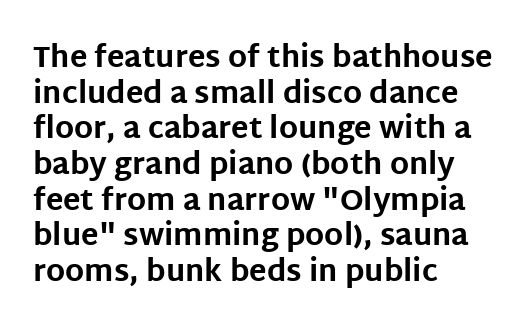
Q: Is the text bold? A: Yes.
Q: Is the text italic (slanted)? A: No, it is upright.
Q: Is the typeface a serif or a sans-serif typeface? A: Sans-serif.
Q: Is the text underlined? A: No.
Q: How is the paragraph aligned? A: Left-aligned.
Q: Is the spacing between letters normal or unusually wide? A: Normal.
Q: Width (condensed, normal, or wide)? A: Normal.
Q: Stroke contrast? A: Low.
Q: x-height? A: Large.
Q: Monospaced? A: No.
